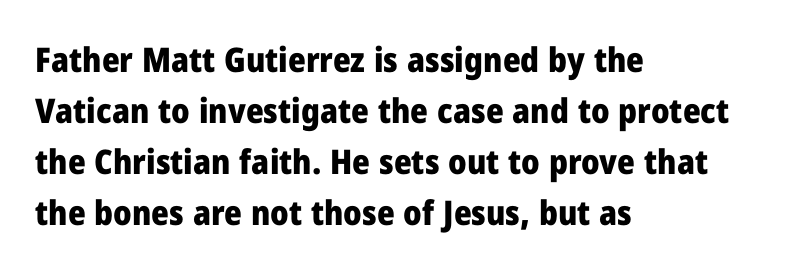
The image shows 34 px heavy sans-serif type, upright; set left-aligned, normal line spacing (1.5x), normal letter spacing, not underlined; low stroke contrast and a medium x-height.
